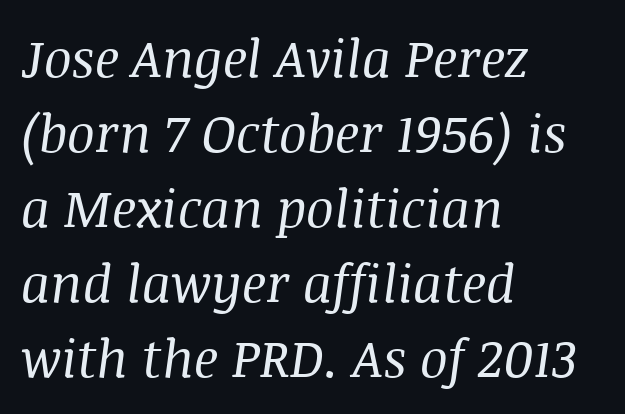
Italic? Definitely — the glyphs are oblique. Is this a sans? No — the strokes have serifs. The passage shown has conventional tracking throughout. The paragraph shown leans on its left margin. The typesetting does not lean heavy: it is not bold.
